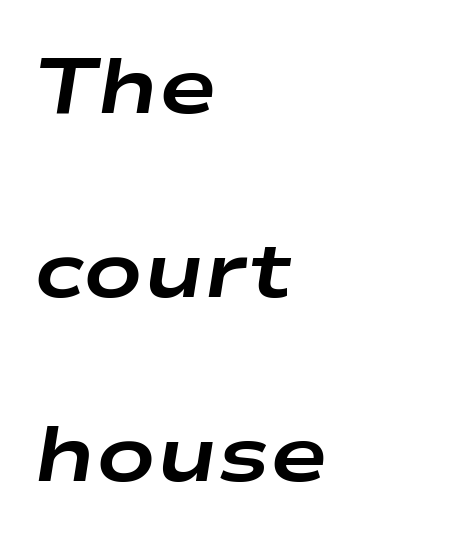
{"italic": "yes", "lean": "right", "slant_degrees": 9, "bold": "yes", "weight": "bold", "width": "wide", "stroke_contrast": "low", "x_height": "medium", "monospaced": "no", "underline": "no", "align": "left", "line_spacing": "loose", "line_spacing_ratio": 2.36, "letter_spacing": "normal", "letter_spacing_em": 0.0, "glyph_px": 78}
